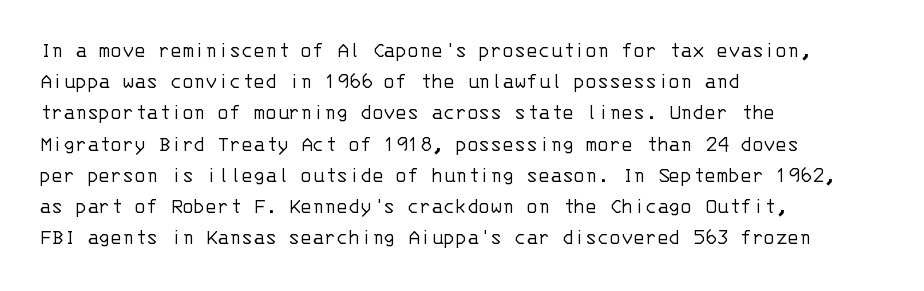
Every row of glyphs begins at an identical x-position on the left. The typesetting does not lean heavy: it is not bold. One glance says typical: line gaps are just what's usual. Underlining? Definitely not there.
